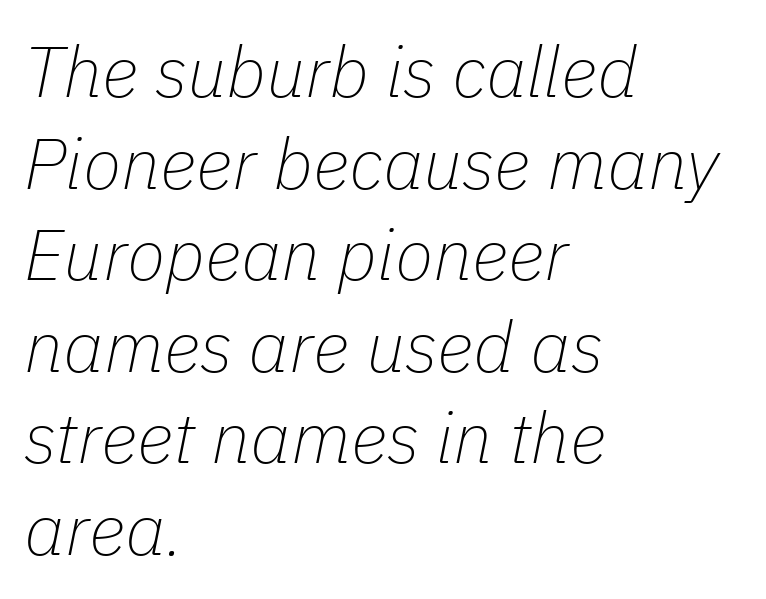
Each row of text sits above clean, open space. In terms of letterspacing, this is plain default setting. Is there much room between lines? A standard amount, neither cramped nor airy. Every character sits at an angle, as italics do. Horizontal alignment here is leftward, the default for most running prose. The letters advance in unequal steps, a hallmark of proportional type.
